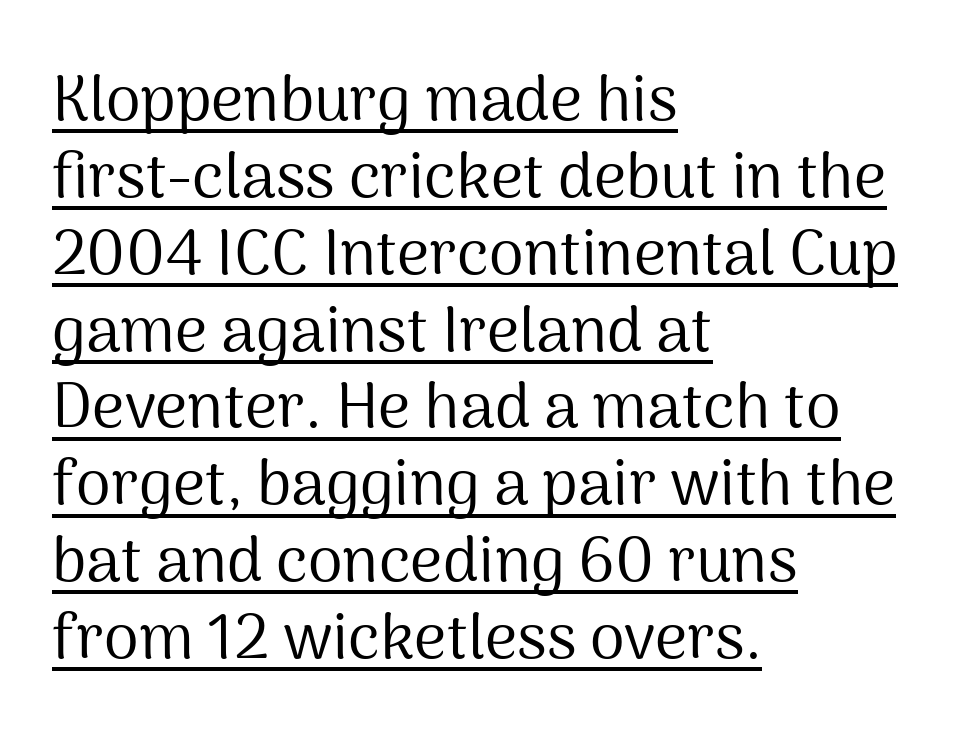
Here the designer chose a conventional face with non-uniform glyph widths. Is the letter spacing exaggerated? No — it looks like the ordinary default. Is the stroke heavy? The answer is a plain regular-or-lighter. The specimen reads as upright at a glance.
